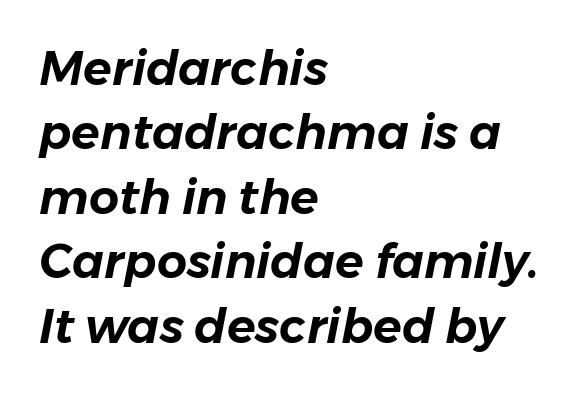
Q: Is the text italic (slanted)? A: Yes, it leans right by about 11 degrees.
Q: Is the text underlined? A: No.
Q: How is the paragraph aligned? A: Left-aligned.
Q: Is the spacing between letters normal or unusually wide? A: Normal.
Q: Is the spacing between lines tight, normal or loose? A: Normal.
Q: Width (condensed, normal, or wide)? A: Normal.
Q: Stroke contrast? A: Low.
Q: x-height? A: Medium.
Q: Monospaced? A: No.
